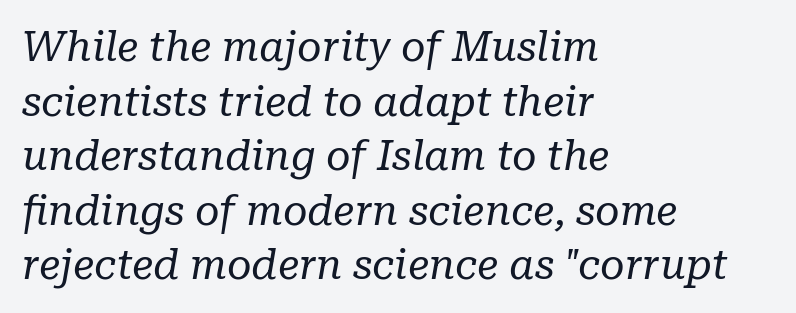
{"serif": "yes", "italic": "yes", "lean": "right", "slant_degrees": 10, "bold": "no", "weight": "regular", "width": "normal", "stroke_contrast": "low", "x_height": "medium", "monospaced": "no", "underline": "no", "align": "left", "line_spacing": "normal", "line_spacing_ratio": 1.3, "letter_spacing": "normal", "letter_spacing_em": 0.0, "glyph_px": 42}
